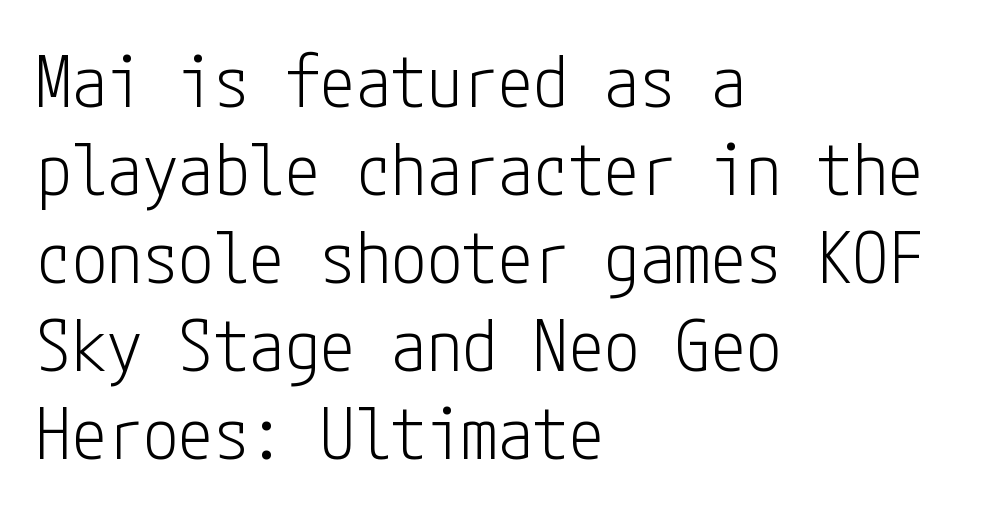
Is the letter spacing exaggerated? No — it looks like the ordinary default. Compared with a typical body face, this is equally light or lighter still. The letters stand upright; this is a roman face. Observe the absence of serifs on each vertical stroke in this sample.
